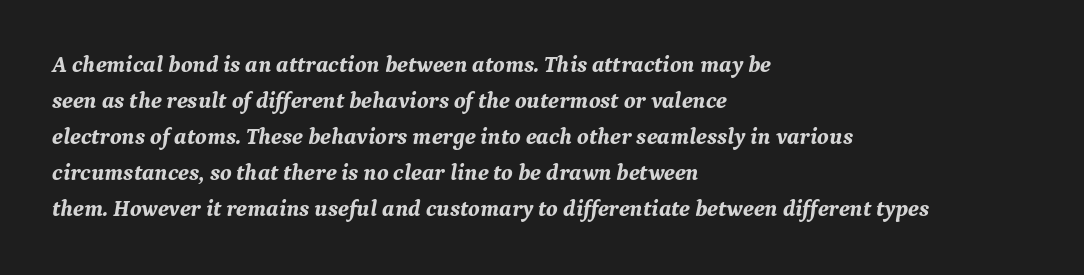
The passage is arranged the way most books set body copy — flush left. I'd describe the lettering as bold — thick and assertive. The rendering keeps characters at their native spacing. Students, observe: this is what conventionally led text looks like.
